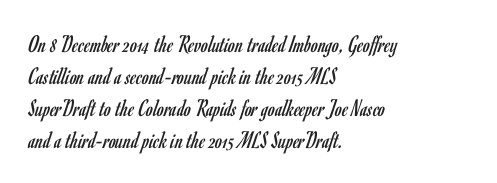
{"bold": "no", "underline": "no", "align": "left", "line_spacing": "normal", "line_spacing_ratio": 1.28, "letter_spacing": "normal", "letter_spacing_em": 0.0, "glyph_px": 25}
